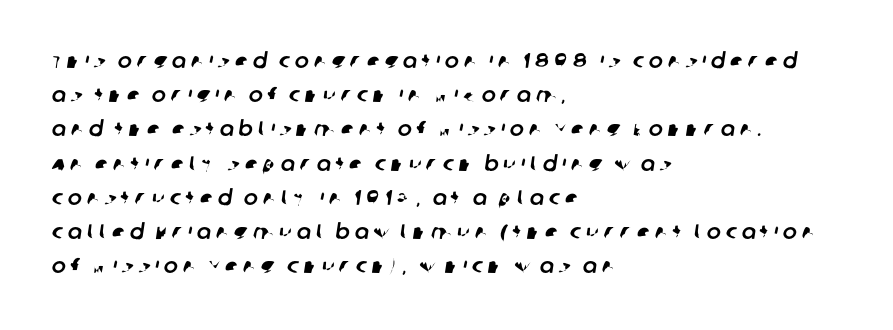
{"underline": "no", "align": "left", "line_spacing": "normal", "line_spacing_ratio": 1.63, "letter_spacing": "wide", "letter_spacing_em": 0.23, "glyph_px": 21}
